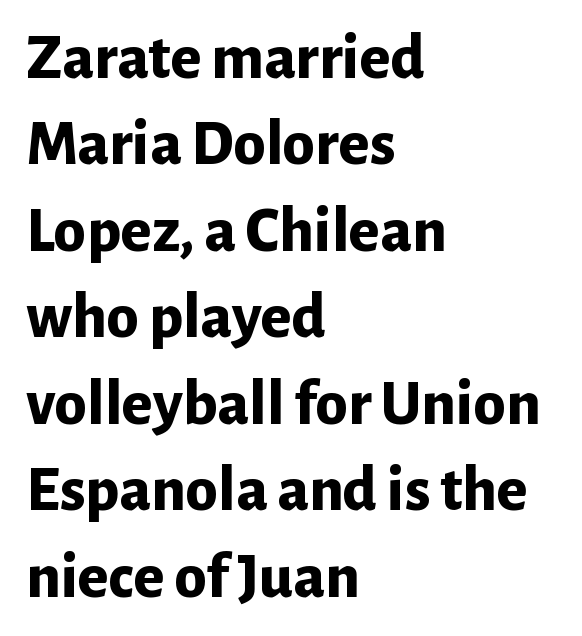
{"serif": "no", "italic": "no", "bold": "yes", "weight": "bold", "width": "normal", "stroke_contrast": "low", "x_height": "medium", "monospaced": "no", "underline": "no", "align": "left", "line_spacing": "normal", "line_spacing_ratio": 1.33, "letter_spacing": "normal", "letter_spacing_em": 0.0, "glyph_px": 65}
